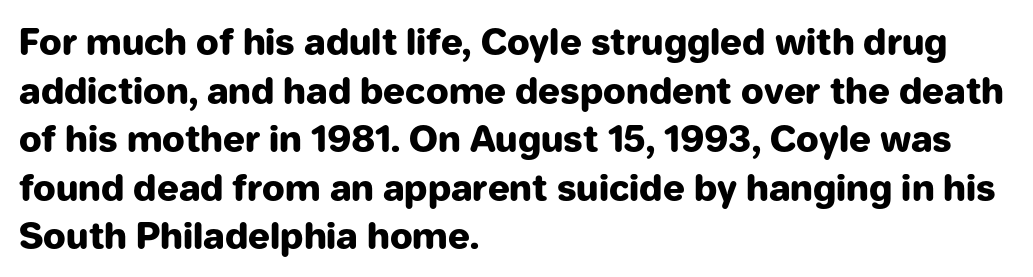
The image shows 36 px heavy sans-serif type, upright; set left-aligned, normal line spacing (1.35x), normal letter spacing, not underlined; low stroke contrast and a medium x-height.
